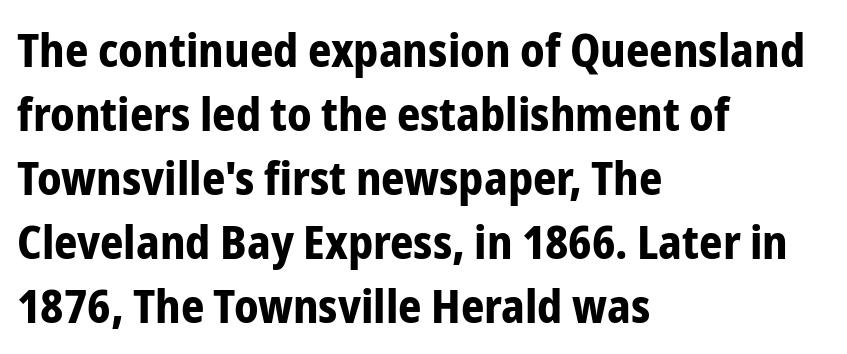
{"serif": "no", "italic": "no", "bold": "yes", "weight": "bold", "width": "condensed", "stroke_contrast": "low", "x_height": "medium", "monospaced": "no", "underline": "no", "align": "left", "line_spacing": "normal", "line_spacing_ratio": 1.39, "letter_spacing": "normal", "letter_spacing_em": 0.0, "glyph_px": 46}
